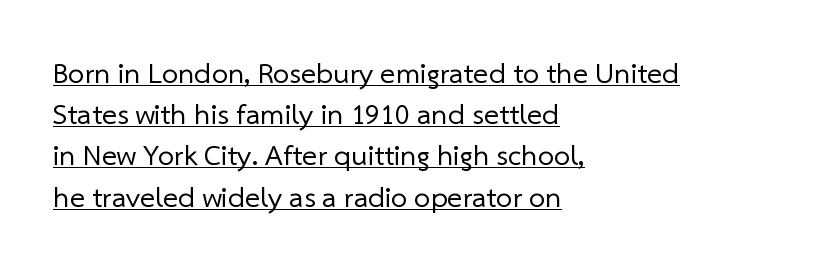
{"serif": "no", "bold": "no", "weight": "regular", "width": "normal", "stroke_contrast": "low", "x_height": "medium", "monospaced": "no", "underline": "yes", "align": "left", "line_spacing": "normal", "line_spacing_ratio": 1.42, "letter_spacing": "normal", "letter_spacing_em": 0.0, "glyph_px": 29}
